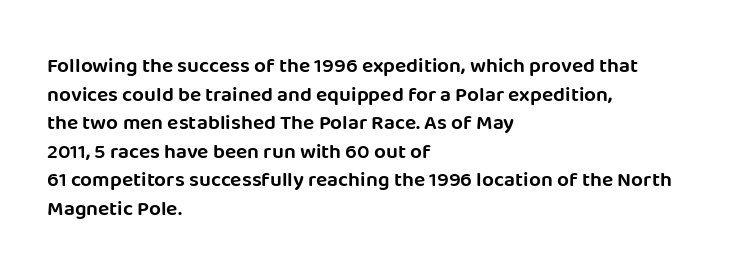
{"italic": "no", "underline": "no", "align": "left", "line_spacing": "normal", "line_spacing_ratio": 1.36, "letter_spacing": "normal", "letter_spacing_em": 0.0, "glyph_px": 21}
